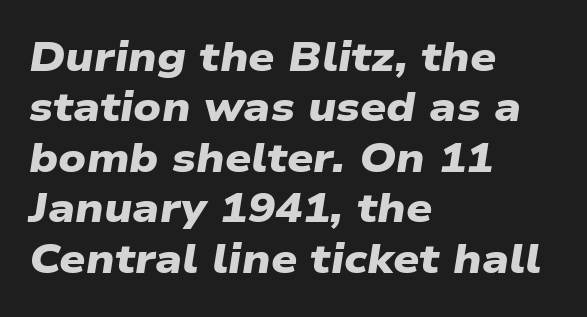
{"serif": "no", "bold": "yes", "weight": "heavy", "width": "wide", "stroke_contrast": "low", "x_height": "medium", "monospaced": "no", "underline": "no", "align": "left", "line_spacing_ratio": 1.23, "letter_spacing": "normal", "letter_spacing_em": 0.0, "glyph_px": 41}
